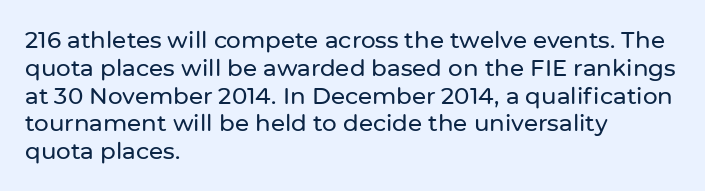
{"italic": "no", "underline": "no", "align": "left", "line_spacing_ratio": 1.21, "letter_spacing": "normal", "letter_spacing_em": 0.0, "glyph_px": 23}
